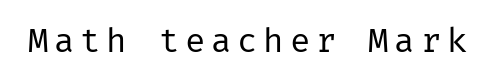
Each stroke keeps to a modest, everyday thickness or less. Every stem runs plumb, perpendicular to the baseline. Honestly, there is no underline to notice here at all. The type family on display is of the sans-serif kind.
